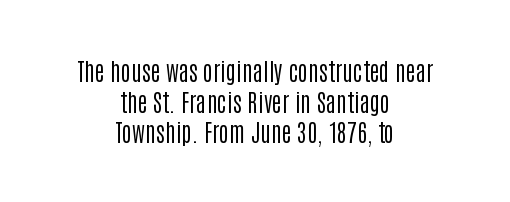
{"italic": "no", "bold": "no", "underline": "no", "align": "center", "line_spacing": "normal", "line_spacing_ratio": 1.28, "letter_spacing": "normal", "letter_spacing_em": 0.0, "glyph_px": 24}
